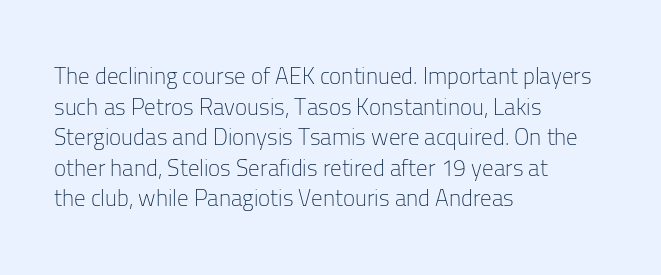
Vertical spacing — default. The text block is weighted toward the left margin, trailing off unevenly rightward. The baseline area is clear. These lines keep a tight, regular rhythm from letter to letter. No extra ink here — the face is not bold.
